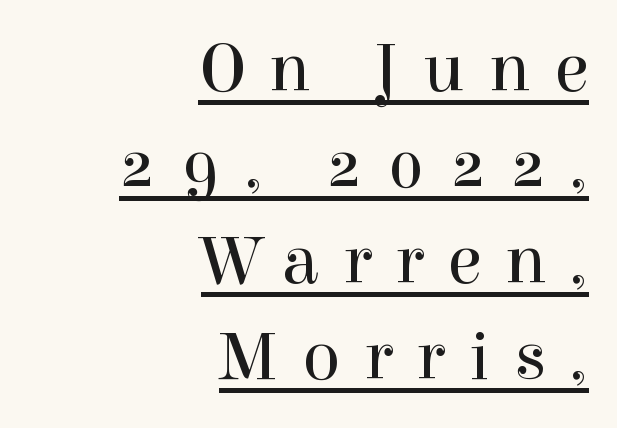
Q: Is the text bold? A: No.
Q: Is the text italic (slanted)? A: No, it is upright.
Q: Is the typeface a serif or a sans-serif typeface? A: Serif.
Q: Is the text underlined? A: Yes.
Q: How is the paragraph aligned? A: Right-aligned.
Q: Is the spacing between letters normal or unusually wide? A: Unusually wide.
Q: Is the spacing between lines tight, normal or loose? A: Normal.
Q: Width (condensed, normal, or wide)? A: Normal.
Q: x-height? A: Medium.
Q: Monospaced? A: No.
